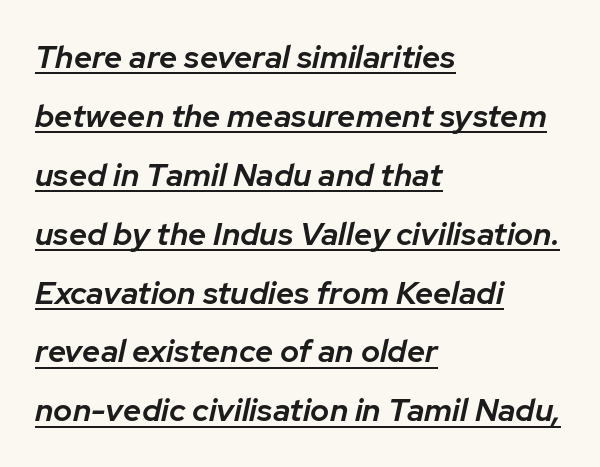
{"italic": "yes", "lean": "right", "slant_degrees": 12, "bold": "semi", "weight": "semibold", "width": "normal", "stroke_contrast": "low", "x_height": "medium", "monospaced": "no", "underline": "yes", "align": "left", "line_spacing_ratio": 1.84, "letter_spacing": "normal", "letter_spacing_em": 0.0, "glyph_px": 32}
